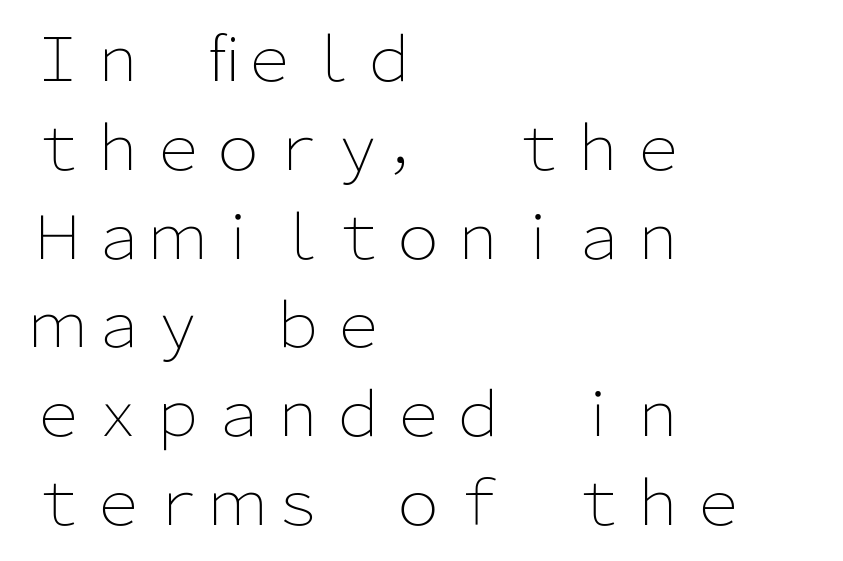
The image shows 60 px light sans-serif type, upright; set left-aligned, normal line spacing (1.48x), normal letter spacing, not underlined; low stroke contrast and a medium x-height.
